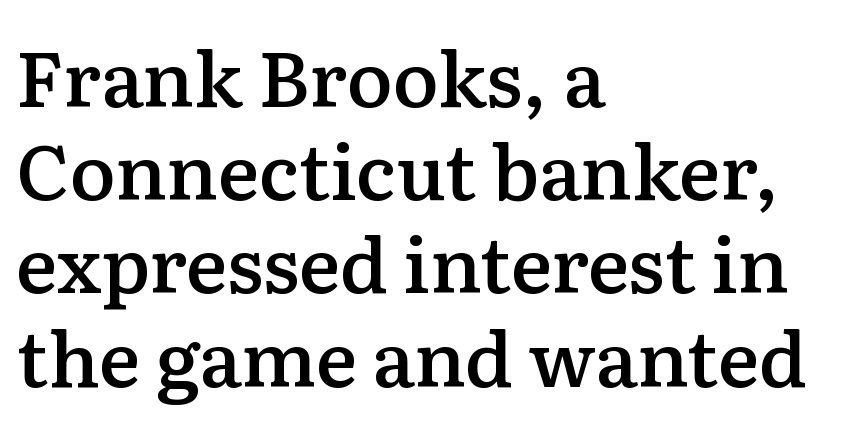
Q: Is the text bold? A: Semi-bold.
Q: Is the text italic (slanted)? A: No, it is upright.
Q: Is the typeface a serif or a sans-serif typeface? A: Serif.
Q: Is the text underlined? A: No.
Q: How is the paragraph aligned? A: Left-aligned.
Q: Is the spacing between letters normal or unusually wide? A: Normal.
Q: Width (condensed, normal, or wide)? A: Normal.
Q: Stroke contrast? A: Low.
Q: x-height? A: Medium.
Q: Monospaced? A: No.
